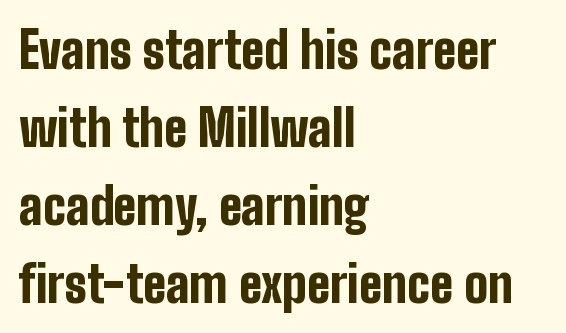
A classic flush-left, rag-right setting is used for this passage. Summary of weight: heavy, a full bold. Glyph-to-glyph distance matches everyday printed text. The line-height multiplier appears to be the usual default.
